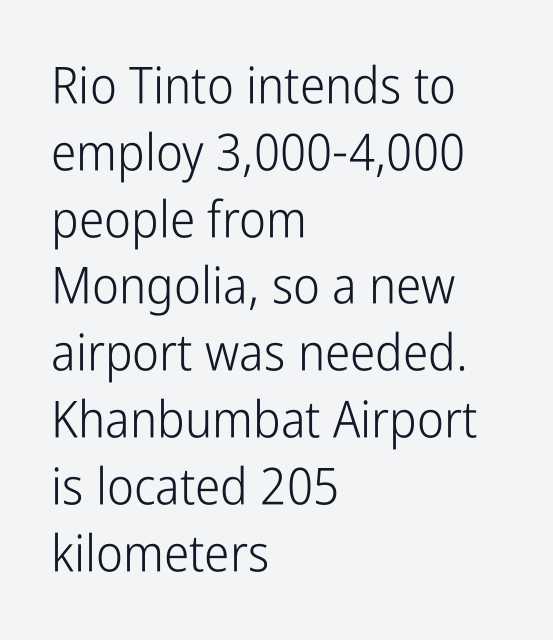
The text was rendered using a sans face with plain stroke endings. Unmarked baselines from the first word to the last. Varying glyph widths throughout — classic text-font behaviour. Is the letter spacing exaggerated? No — it looks like the ordinary default. The designer left line spacing at the default. Summary of weight: not heavy and not bold.
